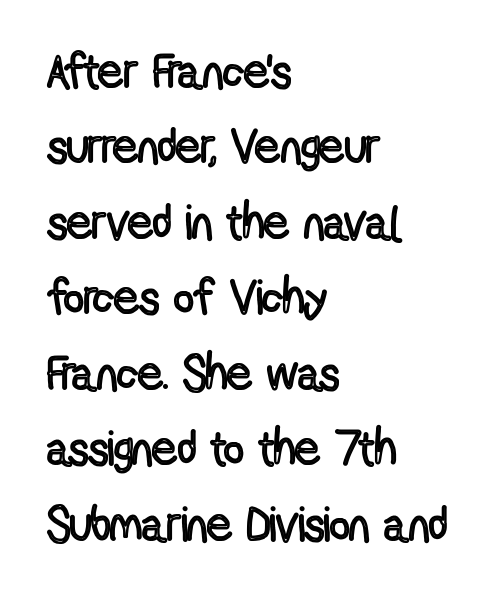
{"italic": "no", "width": "condensed", "x_height": "medium", "monospaced": "no", "underline": "no", "align": "left", "line_spacing": "normal", "line_spacing_ratio": 1.54, "letter_spacing": "normal", "letter_spacing_em": 0.0, "glyph_px": 49}
